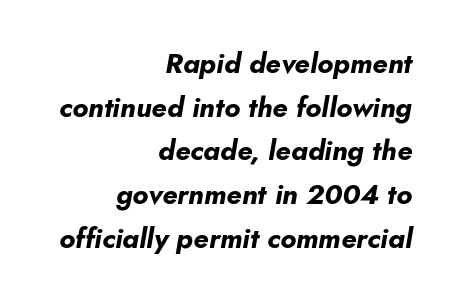
Q: Is the text bold? A: Yes.
Q: Is the text italic (slanted)? A: Yes, it leans right by about 10 degrees.
Q: Is the text underlined? A: No.
Q: How is the paragraph aligned? A: Right-aligned.
Q: Is the spacing between letters normal or unusually wide? A: Normal.
Q: Is the spacing between lines tight, normal or loose? A: Normal.
Q: Width (condensed, normal, or wide)? A: Normal.
Q: Stroke contrast? A: Low.
Q: x-height? A: Small.
Q: Monospaced? A: No.
